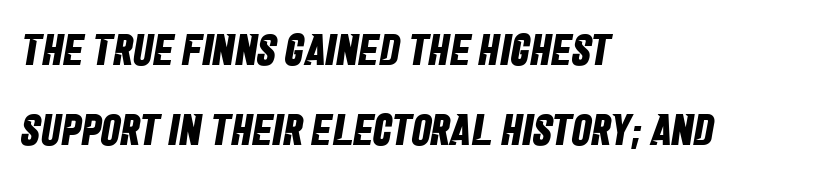
The image shows 44 px bold, condensed sans-serif type; set left-aligned, line spacing 1.82x, normal letter spacing, not underlined; low stroke contrast and a large x-height.
